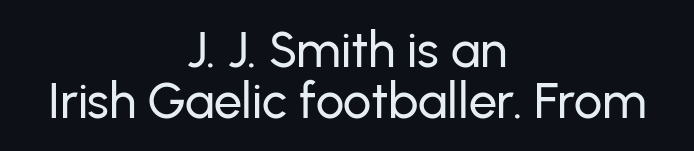
Quick note: underline off. This rendering employs a face without finishing strokes, i.e., a sans-serif. Character widths vary here, with narrow letters taking less room than wide ones. Casual observation: everything's sitting right in the middle. The lettering holds an erect, upright posture throughout. Honestly, the rows look squashed on top of each other.
